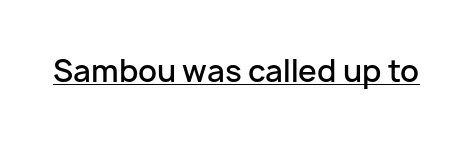
Serif or sans? Sans — the stroke terminals are bare. The passage shown is typed in a proportional face where columns would drift. How are the letters spaced? Ordinarily, with no added tracking. A somewhat darkened texture: the type is semibold rather than bold. The face used here appears with an underline applied. The type sits square on the baseline with zero lean.
